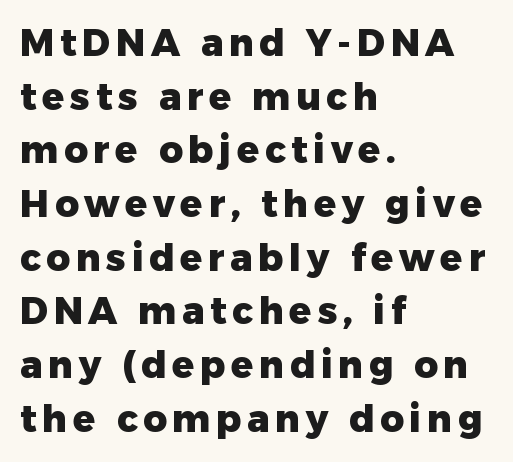
The image shows 37 px heavy sans-serif type, upright; set left-aligned, normal line spacing (1.45x), not underlined; low stroke contrast and a medium x-height.
